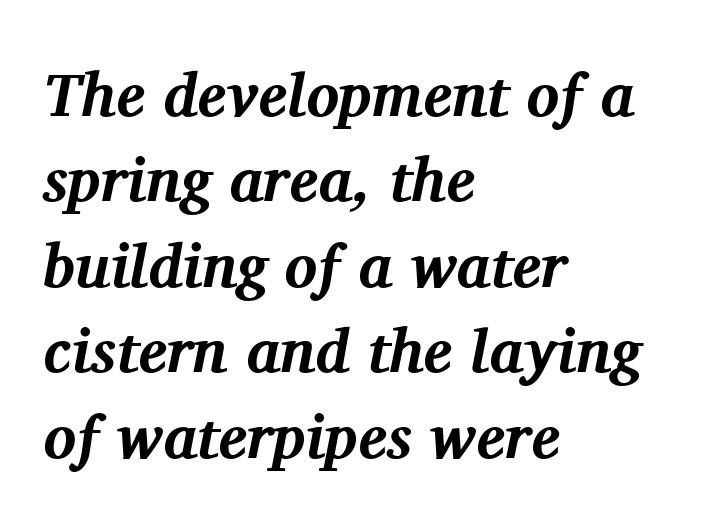
{"serif": "yes", "italic": "yes", "lean": "right", "slant_degrees": 11, "bold": "yes", "weight": "bold", "width": "normal", "stroke_contrast": "medium", "x_height": "medium", "monospaced": "no", "underline": "no", "align": "left", "line_spacing": "normal", "line_spacing_ratio": 1.4, "letter_spacing": "normal", "letter_spacing_em": 0.0, "glyph_px": 61}
